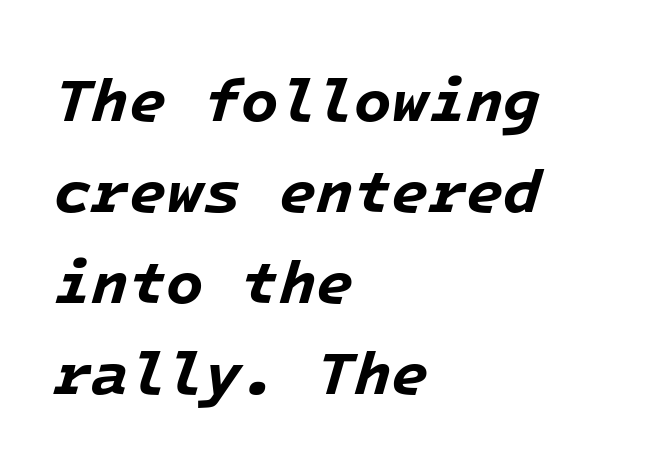
Do the characters align in a grid? Yes, the font is monospaced. The zone under the glyphs is completely vacant. Horizontally, the lines are justified to the leading edge only. Is the letter spacing exaggerated? No — it looks like the ordinary default. The leading is moderate, giving the passage an even texture. Slanted lettering throughout.
